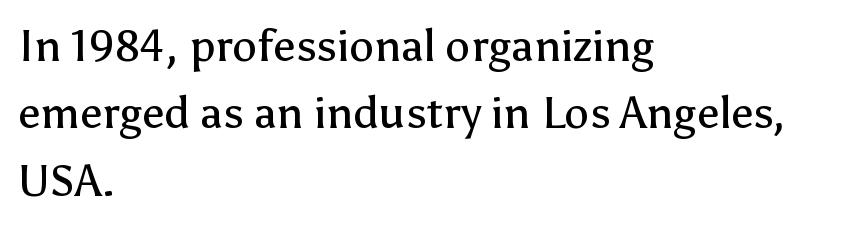
The image shows 45 px regular-weight sans-serif type, upright; set left-aligned, normal line spacing (1.5x), normal letter spacing, not underlined; low stroke contrast and a medium x-height.
